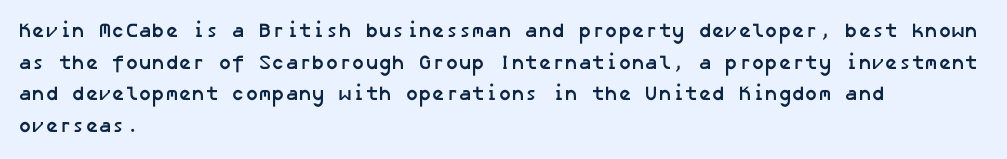
The image shows 20 px bold type; set left-aligned, normal line spacing (1.58x), normal letter spacing, not underlined.
